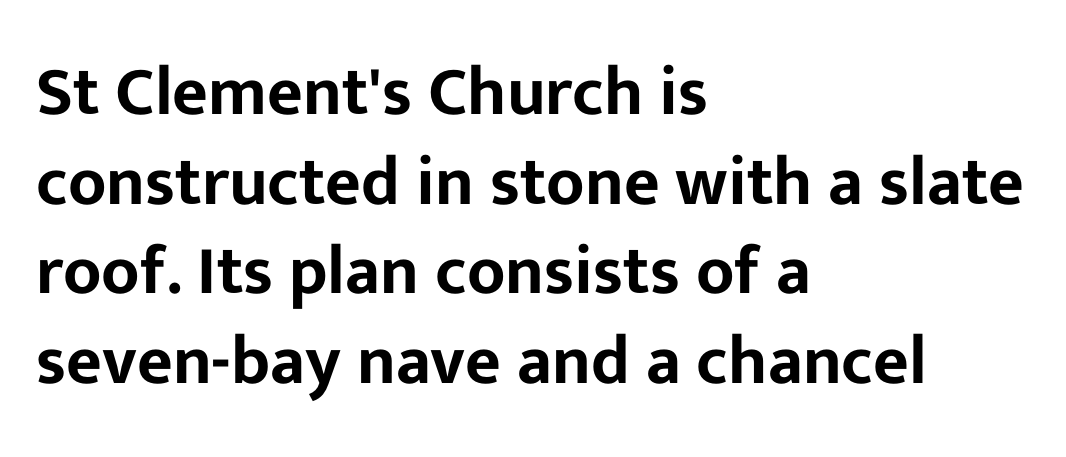
This is the regular roman posture of the typeface. In terms of letterspacing, this is plain default setting. What kind of face is this? One without serifs — a sans. Clear beneath every line of the passage. How would I describe the line gaps? Plain and ordinary. Where is the straight margin? On the left.
